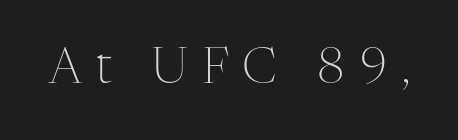
Q: Is the text bold? A: No.
Q: Is the text italic (slanted)? A: No, it is upright.
Q: Is the typeface a serif or a sans-serif typeface? A: Serif.
Q: Is the text underlined? A: No.
Q: Is the spacing between letters normal or unusually wide? A: Unusually wide.
Q: Width (condensed, normal, or wide)? A: Normal.
Q: Stroke contrast? A: Medium.
Q: x-height? A: Medium.
Q: Monospaced? A: No.
